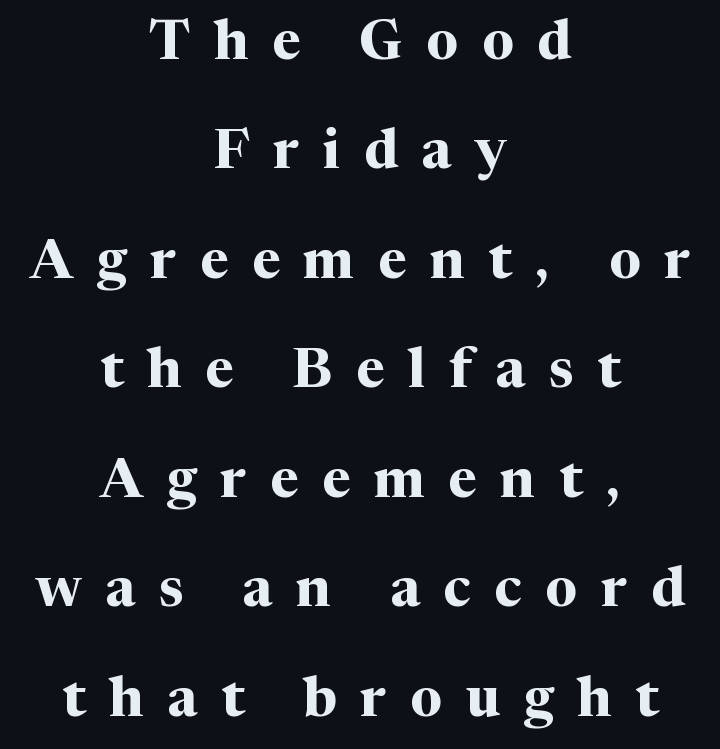
{"serif": "yes", "italic": "no", "bold": "yes", "weight": "bold", "width": "normal", "stroke_contrast": "medium", "x_height": "medium", "monospaced": "no", "underline": "no", "align": "center", "line_spacing": "loose", "line_spacing_ratio": 1.99, "letter_spacing": "wide", "letter_spacing_em": 0.43, "glyph_px": 55}
